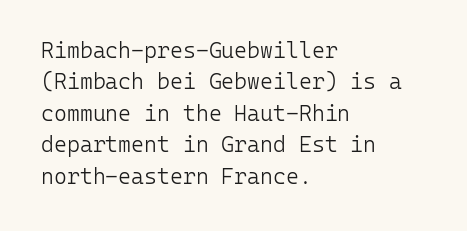
The line-height multiplier appears to be the usual default. The ragged edge is on the right, which tells us the setting is flush left. A typesetter would mark this as roman, not italic. This sample uses plain, unmodified letter spacing. No letter is thick-stroked: the sample isn't bold.
